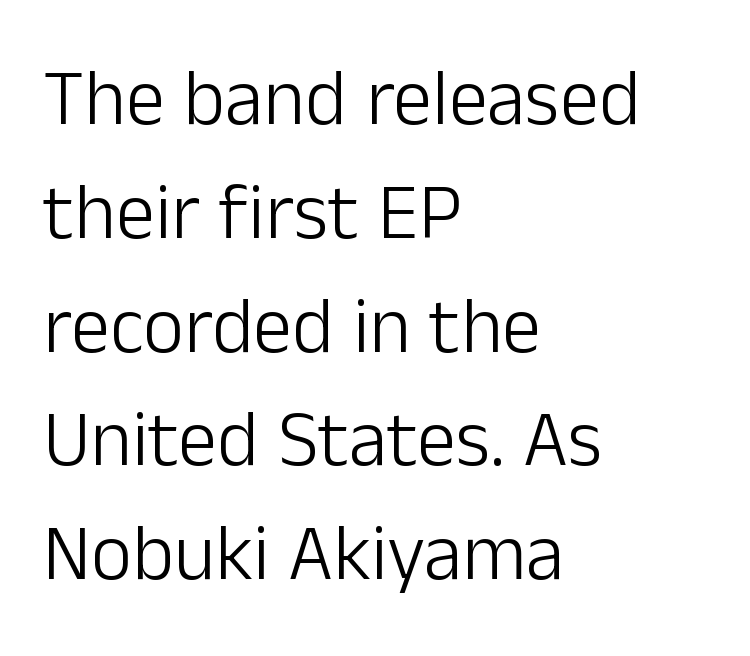
The image shows 79 px light sans-serif type, upright; set left-aligned, normal line spacing (1.44x), normal letter spacing, not underlined; low stroke contrast and a medium x-height.
